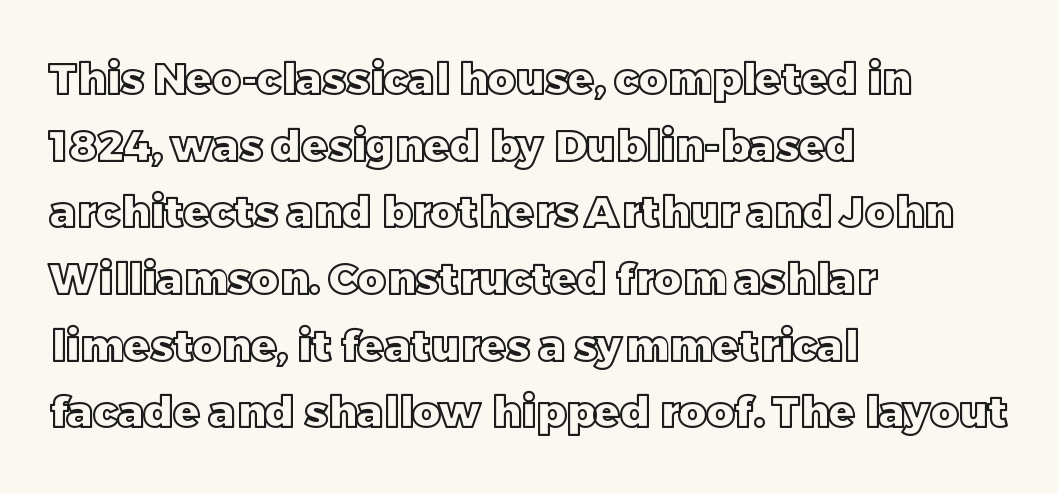
Q: Is the text italic (slanted)? A: No, it is upright.
Q: Is the text underlined? A: No.
Q: How is the paragraph aligned? A: Left-aligned.
Q: Is the spacing between letters normal or unusually wide? A: Normal.
Q: Is the spacing between lines tight, normal or loose? A: Normal.
Q: Width (condensed, normal, or wide)? A: Normal.
Q: x-height? A: Large.
Q: Monospaced? A: No.
